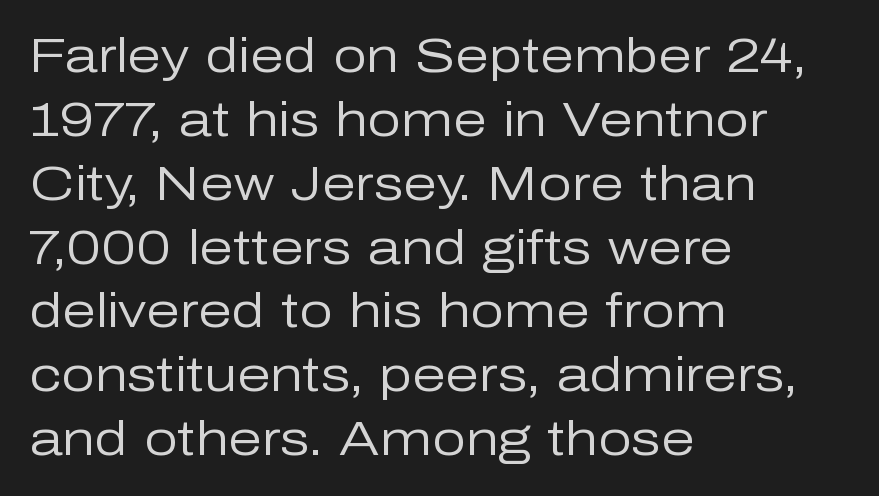
{"serif": "no", "italic": "no", "bold": "no", "weight": "regular", "width": "normal", "stroke_contrast": "low", "x_height": "medium", "monospaced": "no", "underline": "no", "align": "left", "line_spacing": "normal", "line_spacing_ratio": 1.33, "letter_spacing": "normal", "letter_spacing_em": 0.0, "glyph_px": 48}
